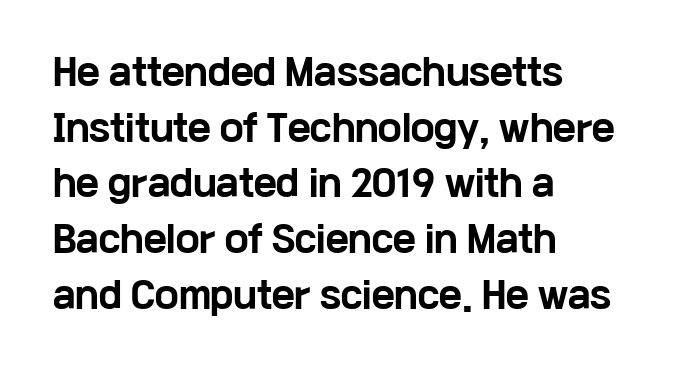
{"serif": "no", "italic": "no", "bold": "yes", "weight": "bold", "width": "wide", "stroke_contrast": "low", "x_height": "medium", "monospaced": "no", "underline": "no", "align": "left", "line_spacing": "normal", "line_spacing_ratio": 1.59, "letter_spacing": "normal", "letter_spacing_em": 0.0, "glyph_px": 35}
